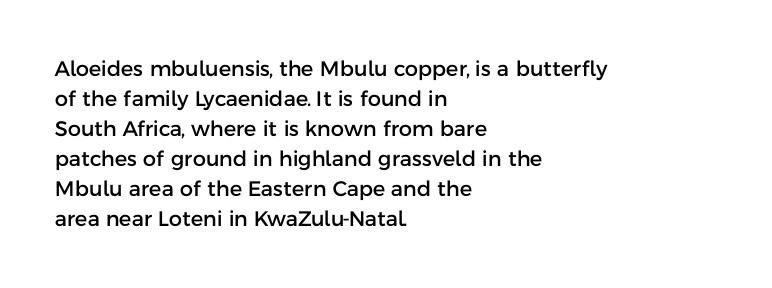
{"italic": "no", "underline": "no", "align": "left", "line_spacing": "normal", "line_spacing_ratio": 1.43, "letter_spacing": "normal", "letter_spacing_em": 0.0, "glyph_px": 21}
